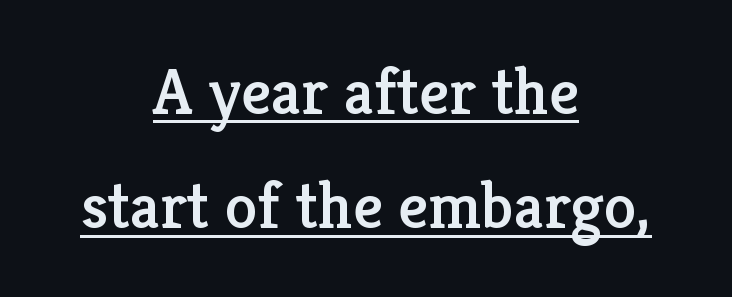
The image shows 66 px serif type, upright; set centered, line spacing 1.73x, normal letter spacing, underlined; low stroke contrast and a medium x-height.
